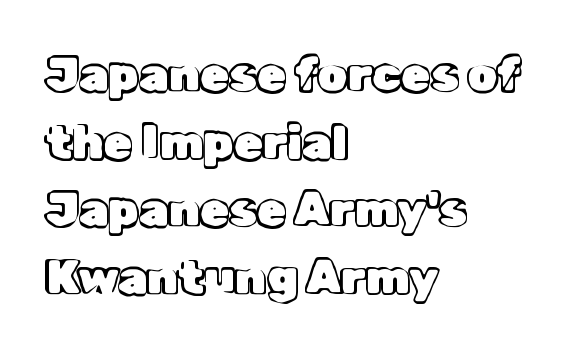
{"italic": "no", "width": "normal", "x_height": "medium", "monospaced": "no", "underline": "no", "align": "left", "line_spacing": "normal", "line_spacing_ratio": 1.44, "letter_spacing": "normal", "letter_spacing_em": 0.0, "glyph_px": 47}
